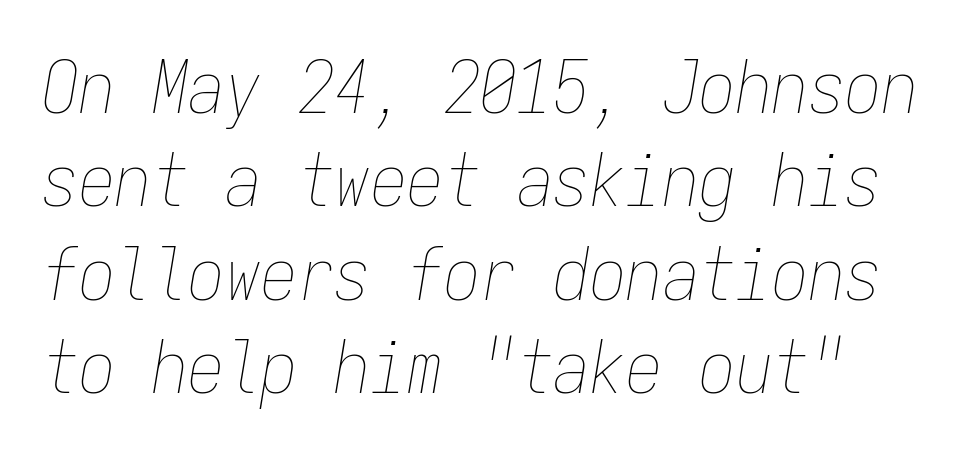
Q: Is the text bold? A: No.
Q: Is the text italic (slanted)? A: Yes, it leans right by about 9 degrees.
Q: Is the text underlined? A: No.
Q: Is the spacing between letters normal or unusually wide? A: Normal.
Q: Is the spacing between lines tight, normal or loose? A: Normal.
Q: Width (condensed, normal, or wide)? A: Condensed.
Q: Stroke contrast? A: Low.
Q: x-height? A: Medium.
Q: Monospaced? A: Yes.
